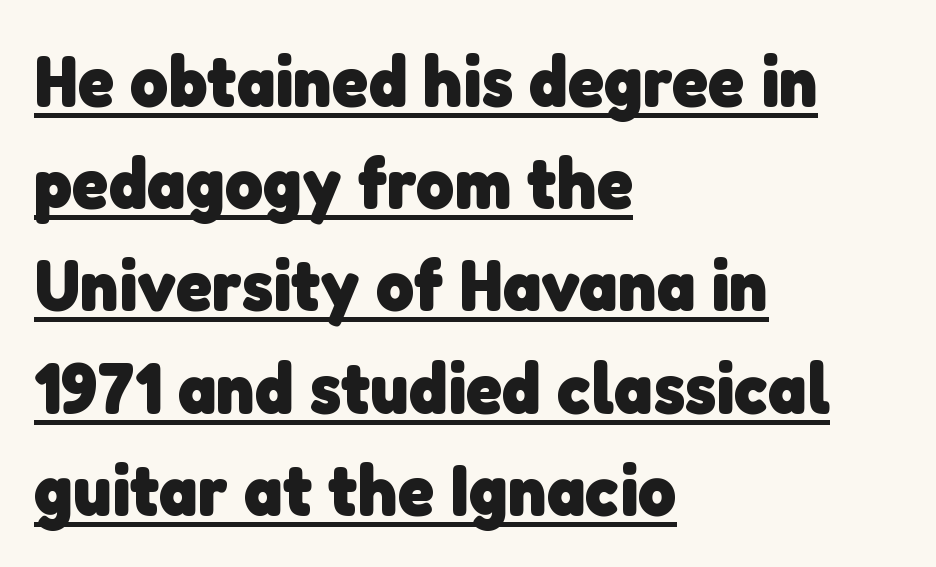
{"serif": "no", "bold": "yes", "weight": "heavy", "width": "normal", "stroke_contrast": "low", "x_height": "medium", "monospaced": "no", "underline": "yes", "align": "left", "line_spacing": "normal", "line_spacing_ratio": 1.4, "letter_spacing": "normal", "letter_spacing_em": 0.0, "glyph_px": 73}
